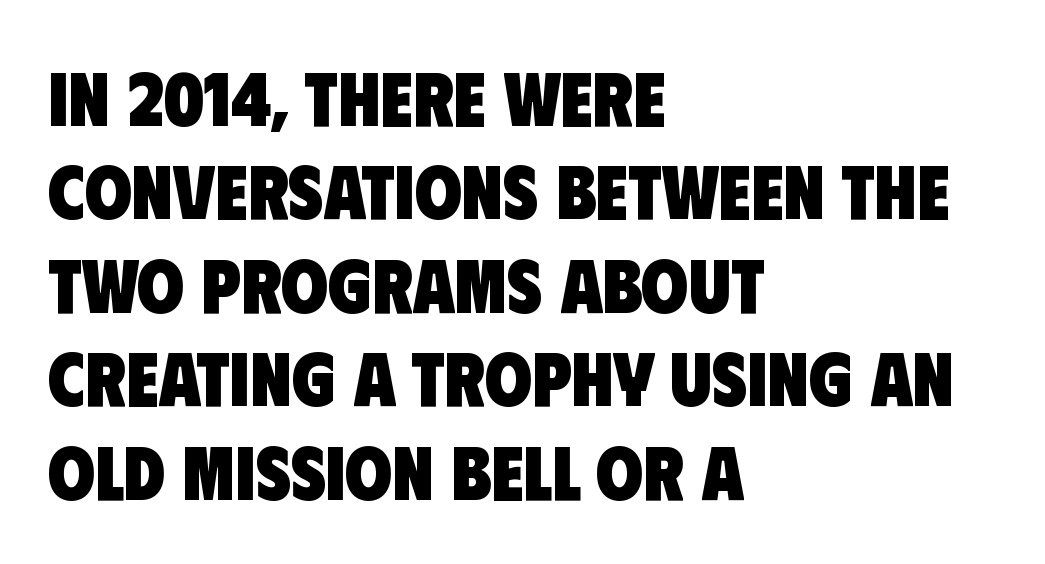
Q: Is the text bold? A: Yes.
Q: Is the typeface a serif or a sans-serif typeface? A: Sans-serif.
Q: Is the text underlined? A: No.
Q: How is the paragraph aligned? A: Left-aligned.
Q: Is the spacing between letters normal or unusually wide? A: Normal.
Q: Width (condensed, normal, or wide)? A: Condensed.
Q: Stroke contrast? A: Low.
Q: x-height? A: Large.
Q: Monospaced? A: No.
